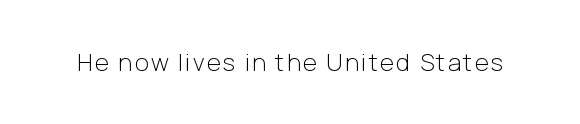
The image shows 24 px text type, upright; set not underlined.
